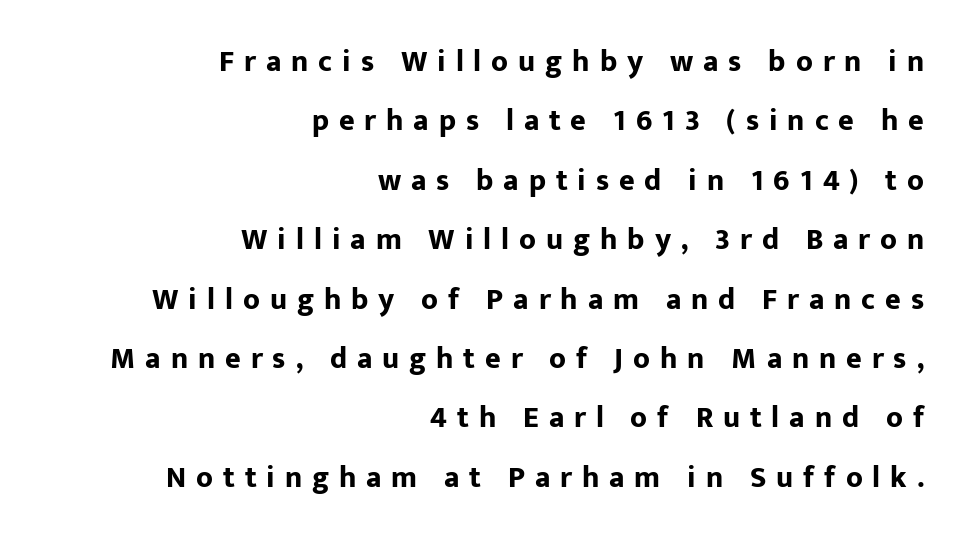
The image shows 30 px bold sans-serif type, upright; set right-aligned, loose line spacing (1.98x), unusually wide letter spacing (+0.33 em), not underlined; low stroke contrast and a medium x-height.
